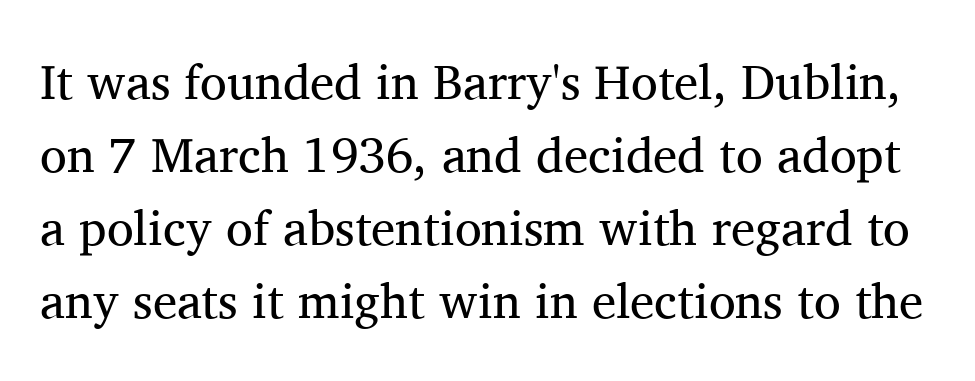
Q: Is the text bold? A: No.
Q: Is the text italic (slanted)? A: No, it is upright.
Q: Is the typeface a serif or a sans-serif typeface? A: Serif.
Q: Is the text underlined? A: No.
Q: Is the spacing between letters normal or unusually wide? A: Normal.
Q: Is the spacing between lines tight, normal or loose? A: Normal.
Q: Width (condensed, normal, or wide)? A: Normal.
Q: Stroke contrast? A: Medium.
Q: x-height? A: Medium.
Q: Monospaced? A: No.
